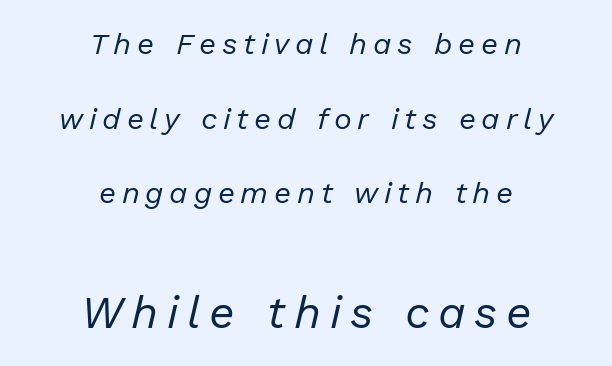
Nobody drew a line under any word here. Do the characters align in a grid? No, the font is proportional. No letter is thick-stroked: the sample isn't bold. The paragraph shown floats in the horizontal middle. The axis of the letterforms is tilted away from vertical.
